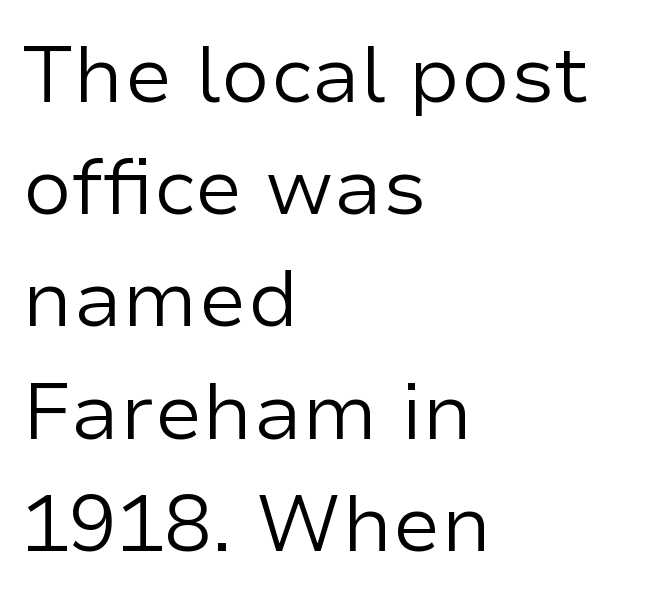
Q: Is the text bold? A: No.
Q: Is the text italic (slanted)? A: No, it is upright.
Q: Is the typeface a serif or a sans-serif typeface? A: Sans-serif.
Q: Is the text underlined? A: No.
Q: How is the paragraph aligned? A: Left-aligned.
Q: Is the spacing between letters normal or unusually wide? A: Normal.
Q: Is the spacing between lines tight, normal or loose? A: Normal.
Q: Width (condensed, normal, or wide)? A: Normal.
Q: Stroke contrast? A: Low.
Q: x-height? A: Medium.
Q: Monospaced? A: No.
